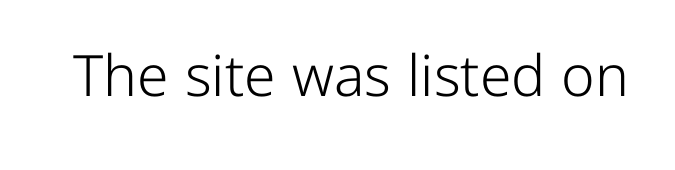
Ascenders rise straight up at ninety degrees. The area under the type is left untouched. Do the characters align in a grid? No, the font is proportional. This sample uses plain, unmodified letter spacing. Classification — sans serif. The passage shown is not bold in any degree.
